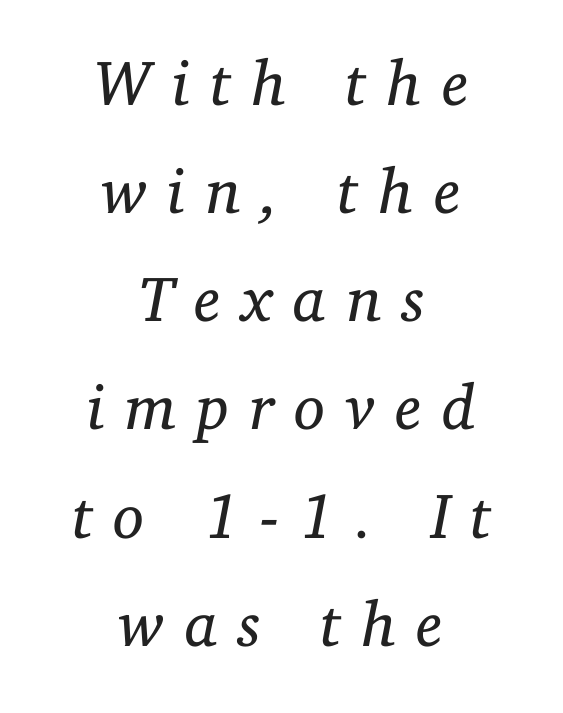
The image shows 64 px regular-weight serif type, italic (leaning right); set centered, normal line spacing (1.69x), unusually wide letter spacing (+0.31 em), not underlined; low stroke contrast and a medium x-height.
